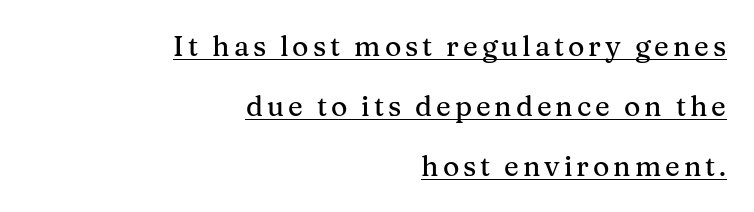
The image shows 28 px serif type, upright; set right-aligned, loose line spacing (2.14x), underlined; medium stroke contrast and a medium x-height.
